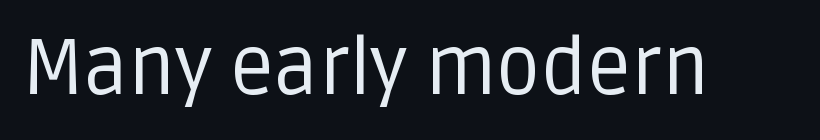
The image shows 78 px regular-weight sans-serif type, upright; set normal letter spacing, not underlined; low stroke contrast and a large x-height.
